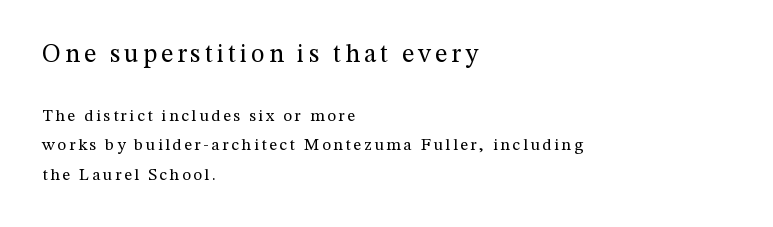
{"italic": "no", "bold": "no", "underline": "no", "align": "left", "line_spacing_ratio": 1.73, "larger_block": "first", "size_ratio": 1.53, "glyph_px": 26}
